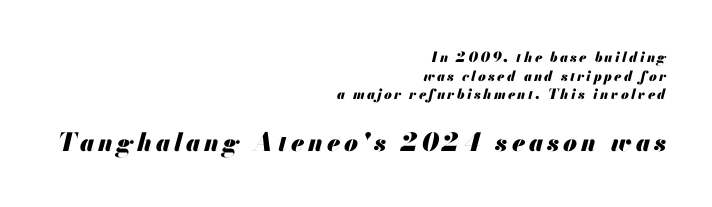
The image shows 25 px bold type, italic (leaning right); set right-aligned, normal line spacing (1.33x), not underlined; the second (bottom) block is 1.79x larger.
